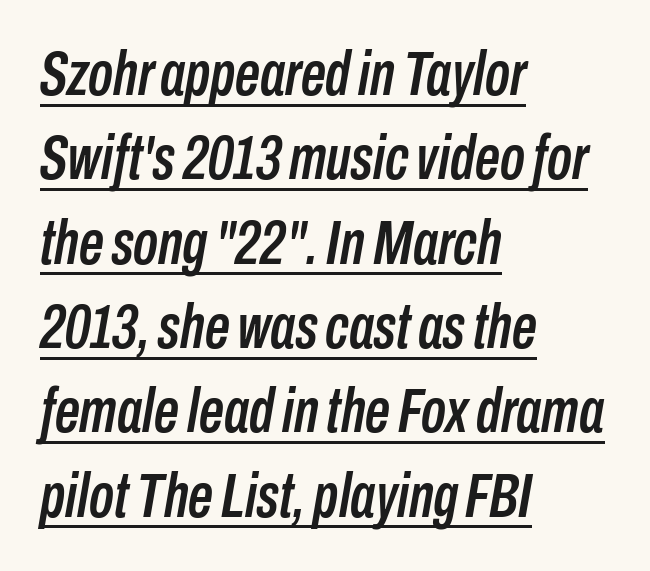
The image shows 62 px condensed type, italic (leaning right); set left-aligned, normal line spacing (1.36x), normal letter spacing, underlined; low stroke contrast and a medium x-height.
